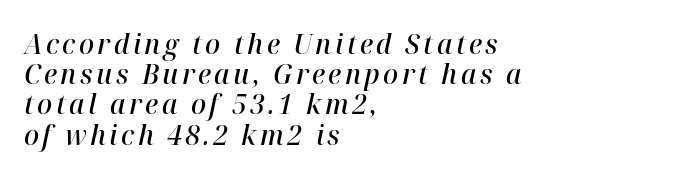
The axis of the letterforms is tilted away from vertical. Descender tails drop into unmarked territory. The characters look somewhat weighty, a semibold short of true bold. Rows of type sit shoulder to shoulder in the vertical direction. Do the characters align in a grid? No, the font is proportional. Reading down the block, your eye returns to a fixed left position each line.
